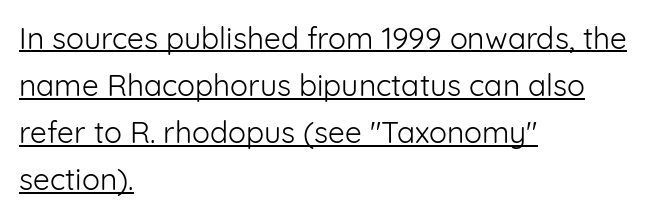
{"serif": "no", "italic": "no", "bold": "no", "weight": "light", "width": "normal", "stroke_contrast": "low", "x_height": "medium", "monospaced": "no", "underline": "yes", "align": "left", "line_spacing": "normal", "line_spacing_ratio": 1.57, "letter_spacing": "normal", "letter_spacing_em": 0.0, "glyph_px": 30}
